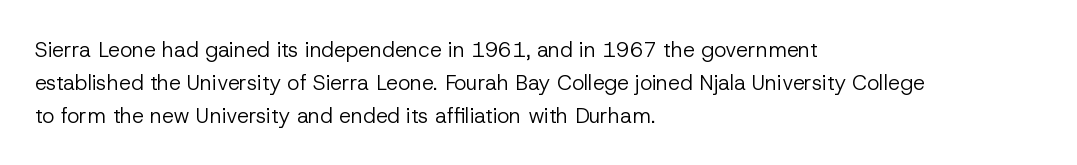
The image shows 21 px text type, upright; set left-aligned, normal line spacing (1.57x), normal letter spacing, not underlined.
